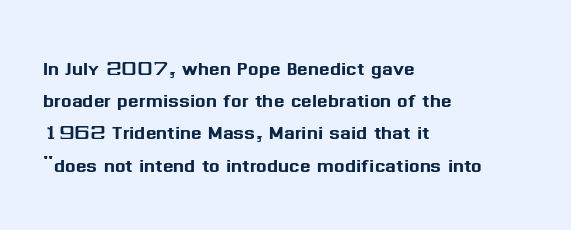
{"italic": "no", "underline": "no", "align": "left", "line_spacing": "normal", "line_spacing_ratio": 1.29, "letter_spacing": "normal", "letter_spacing_em": 0.0, "glyph_px": 25}
